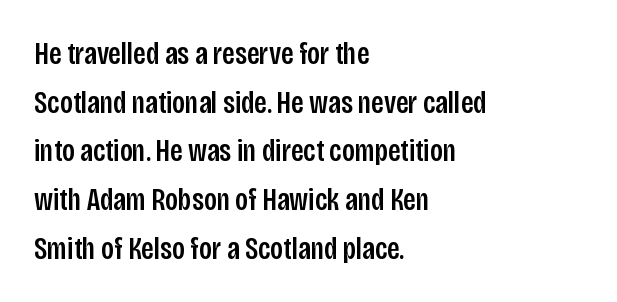
Q: Is the text italic (slanted)? A: No, it is upright.
Q: Is the typeface a serif or a sans-serif typeface? A: Sans-serif.
Q: Is the text underlined? A: No.
Q: How is the paragraph aligned? A: Left-aligned.
Q: Is the spacing between letters normal or unusually wide? A: Normal.
Q: Is the spacing between lines tight, normal or loose? A: Normal.
Q: Width (condensed, normal, or wide)? A: Condensed.
Q: Stroke contrast? A: Low.
Q: x-height? A: Large.
Q: Monospaced? A: No.
